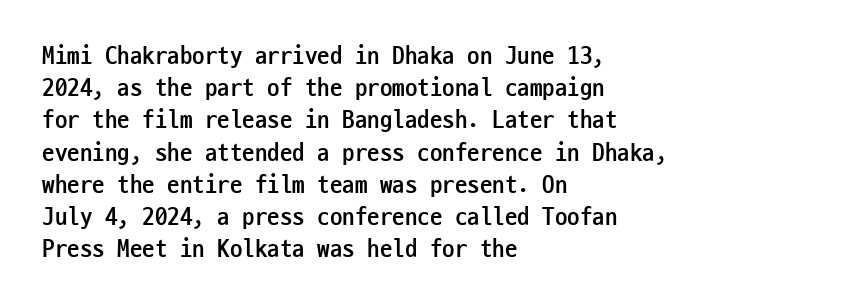
The image shows 25 px bold type, upright; set left-aligned, normal line spacing (1.29x), normal letter spacing, not underlined.
